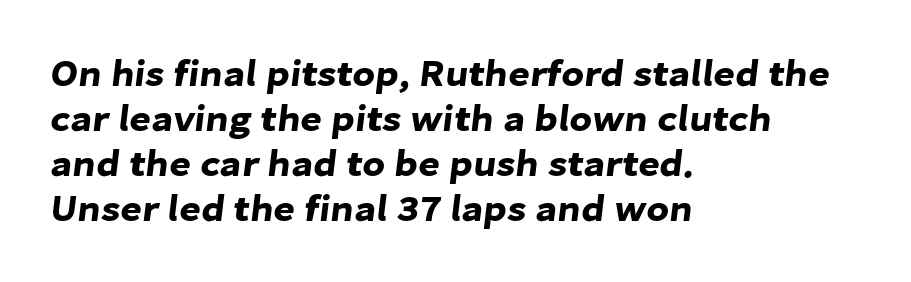
The lines are quadded left. Each letter keeps its own natural width here, so spacing adapts to shape. The rendering keeps characters at their native spacing. Type without underlining.
